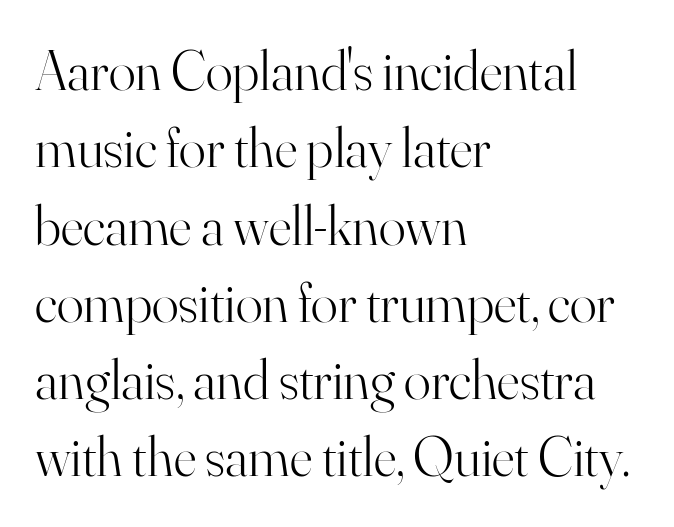
The image shows 56 px light serif type, upright; set left-aligned, normal line spacing (1.38x), normal letter spacing, not underlined; high stroke contrast and a small x-height.
